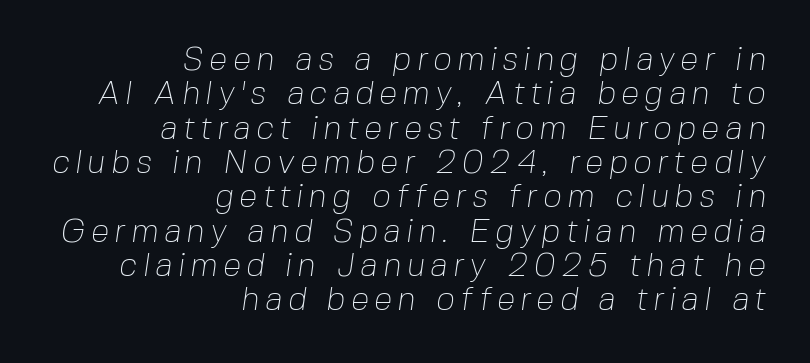
Visually the block forms a straight wall on the right and a jagged coastline on the left. The type family on display is of the sans-serif kind. Letters have the restrained weight of plain body copy at most. The foot of each line stays bare and open. Is there much room between lines? No — they nearly touch.
